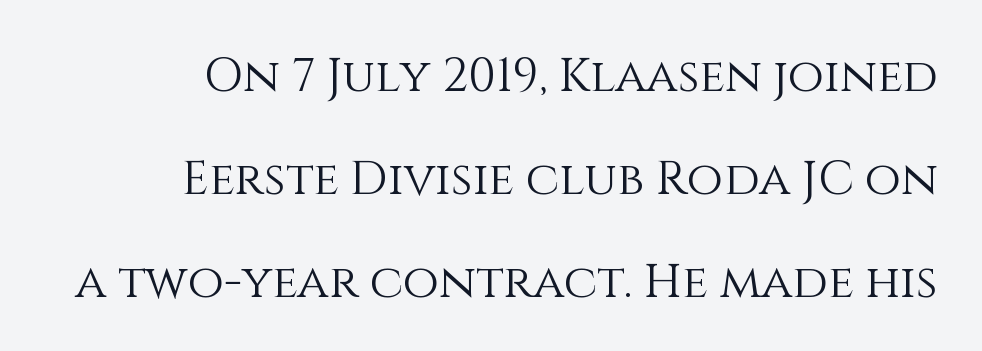
Q: Is the text bold? A: No.
Q: Is the text italic (slanted)? A: No, it is upright.
Q: Is the text underlined? A: No.
Q: How is the paragraph aligned? A: Right-aligned.
Q: Is the spacing between letters normal or unusually wide? A: Normal.
Q: Is the spacing between lines tight, normal or loose? A: Loose.
Q: Width (condensed, normal, or wide)? A: Normal.
Q: Stroke contrast? A: Medium.
Q: x-height? A: Large.
Q: Monospaced? A: No.
